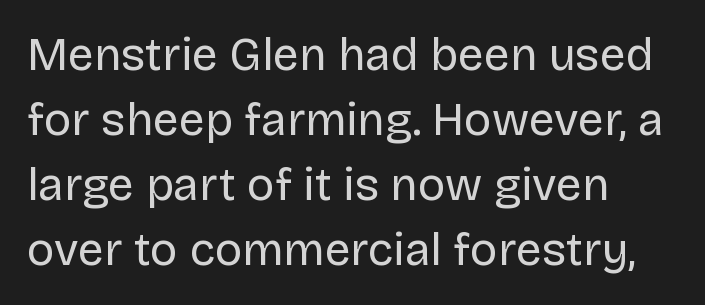
You could not count columns in this text — the font is proportionally spaced. Compared with typical body copy, the letter spacing here is the same. Upright lettering throughout. Does the copy run flush right? No — it runs flush left. The words here are not underlined.
